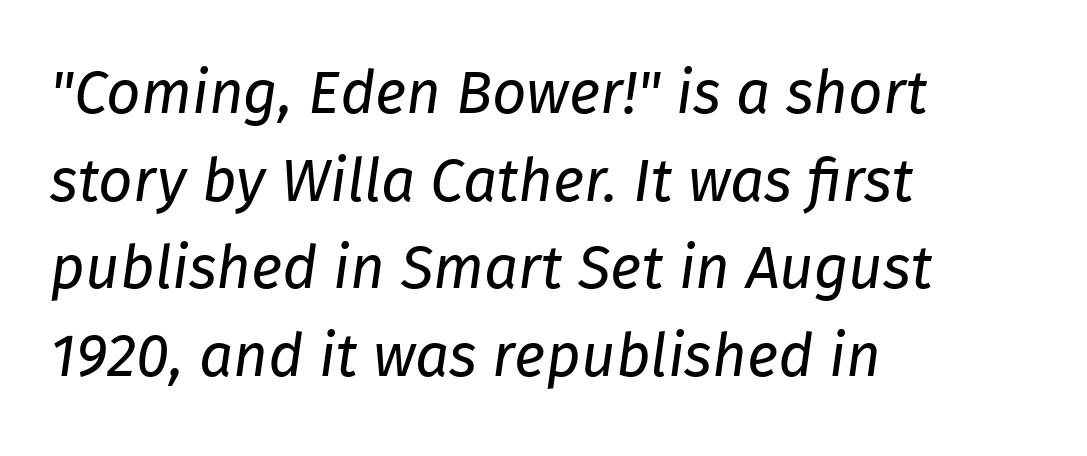
{"italic": "yes", "lean": "right", "slant_degrees": 8, "bold": "no", "weight": "regular", "width": "normal", "stroke_contrast": "low", "x_height": "medium", "monospaced": "no", "underline": "no", "align": "left", "line_spacing": "normal", "line_spacing_ratio": 1.46, "letter_spacing": "normal", "letter_spacing_em": 0.0, "glyph_px": 60}
